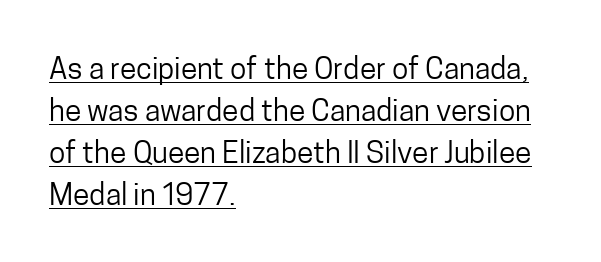
The image shows 30 px regular-weight, condensed sans-serif type, upright; set left-aligned, normal line spacing (1.4x), normal letter spacing, underlined; low stroke contrast and a medium x-height.
